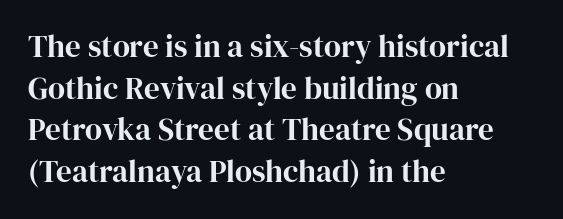
The image shows 31 px serif type, upright; set left-aligned, normal line spacing (1.34x), normal letter spacing, not underlined; high stroke contrast and a medium x-height.
